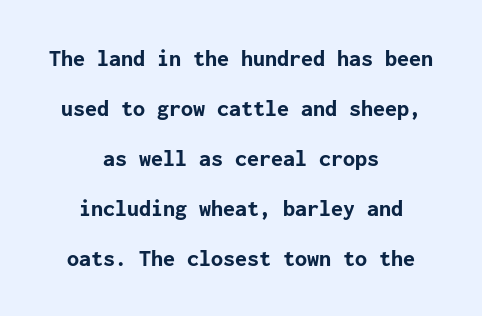
The image shows 24 px bold type, upright; set centered, loose line spacing (2.08x), normal letter spacing, not underlined.
